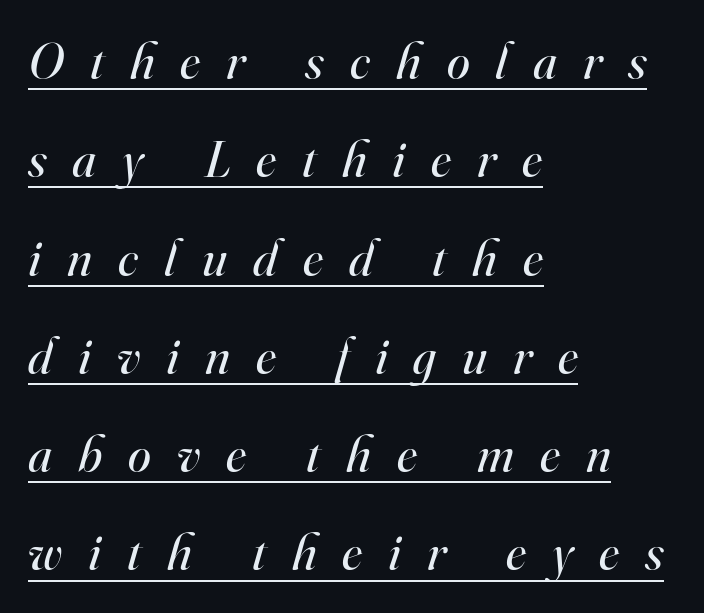
{"serif": "yes", "italic": "yes", "lean": "right", "slant_degrees": 16, "bold": "no", "weight": "regular", "width": "normal", "stroke_contrast": "high", "x_height": "small", "monospaced": "no", "underline": "yes", "align": "left", "line_spacing_ratio": 1.89, "letter_spacing": "wide", "letter_spacing_em": 0.5, "glyph_px": 52}
